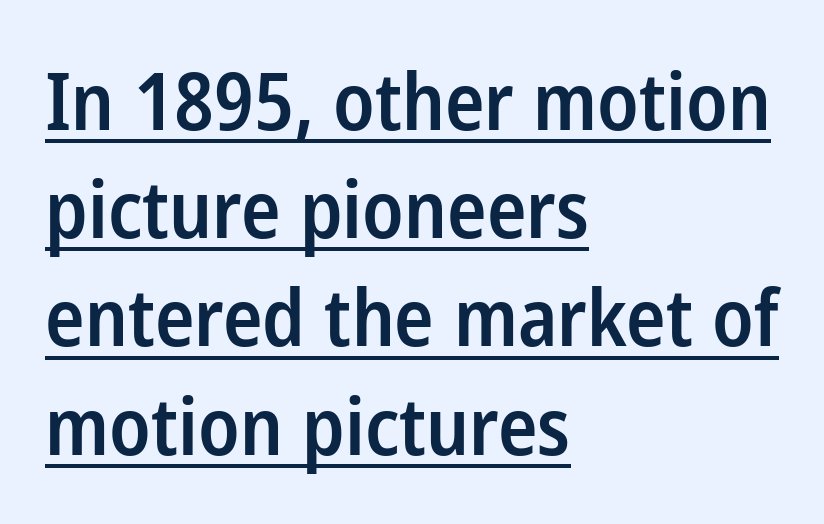
{"serif": "no", "italic": "no", "bold": "semi", "weight": "semibold", "width": "condensed", "stroke_contrast": "low", "x_height": "medium", "monospaced": "no", "underline": "yes", "align": "left", "line_spacing": "normal", "line_spacing_ratio": 1.37, "letter_spacing": "normal", "letter_spacing_em": 0.0, "glyph_px": 79}
